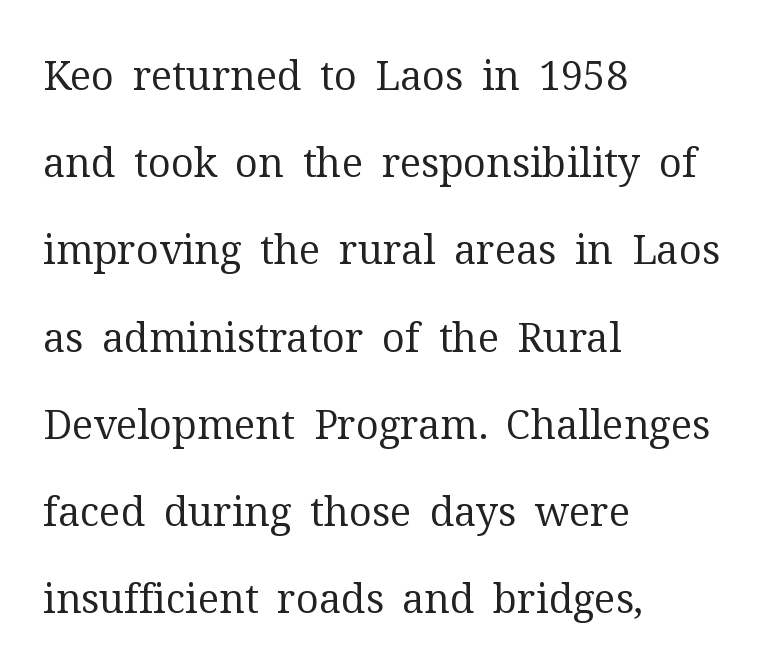
{"serif": "yes", "italic": "no", "bold": "no", "weight": "regular", "width": "normal", "stroke_contrast": "medium", "x_height": "medium", "monospaced": "no", "underline": "no", "align": "left", "line_spacing": "loose", "line_spacing_ratio": 2.18, "letter_spacing": "normal", "letter_spacing_em": 0.0, "glyph_px": 40}
